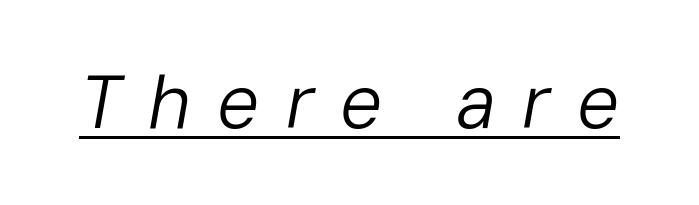
You could only call the tracking loose — the letters float apart. Compared with a typical body face, this is equally light or lighter still. These lines are rendered in a variable-pitch font. The text carries the slant typical of an italic or oblique font.
